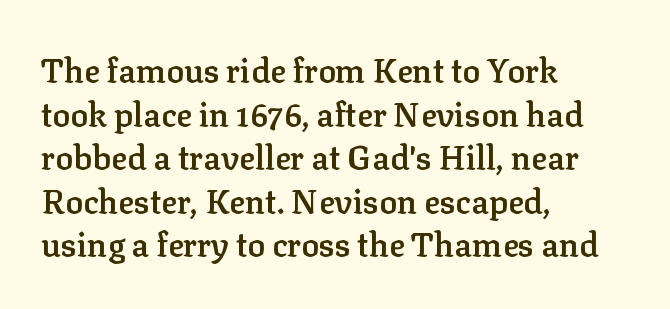
{"serif": "yes", "italic": "no", "bold": "semi", "weight": "semibold", "width": "normal", "stroke_contrast": "low", "x_height": "medium", "monospaced": "no", "underline": "no", "align": "left", "line_spacing": "normal", "line_spacing_ratio": 1.32, "letter_spacing": "normal", "letter_spacing_em": 0.0, "glyph_px": 33}
